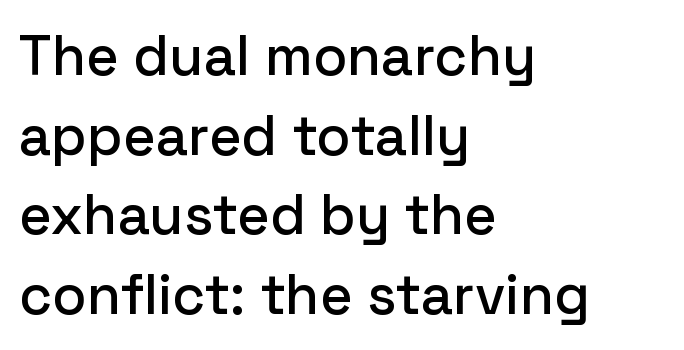
The image shows 56 px sans-serif type, upright; set left-aligned, normal line spacing (1.42x), normal letter spacing, not underlined; low stroke contrast and a medium x-height.
